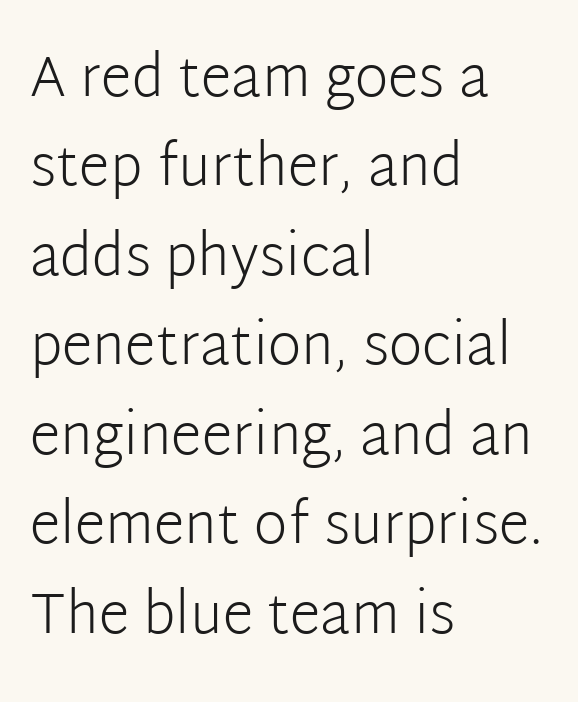
Q: Is the text bold? A: No.
Q: Is the text italic (slanted)? A: No, it is upright.
Q: Is the typeface a serif or a sans-serif typeface? A: Sans-serif.
Q: Is the text underlined? A: No.
Q: How is the paragraph aligned? A: Left-aligned.
Q: Is the spacing between letters normal or unusually wide? A: Normal.
Q: Is the spacing between lines tight, normal or loose? A: Normal.
Q: Width (condensed, normal, or wide)? A: Normal.
Q: Stroke contrast? A: Low.
Q: x-height? A: Medium.
Q: Monospaced? A: No.
